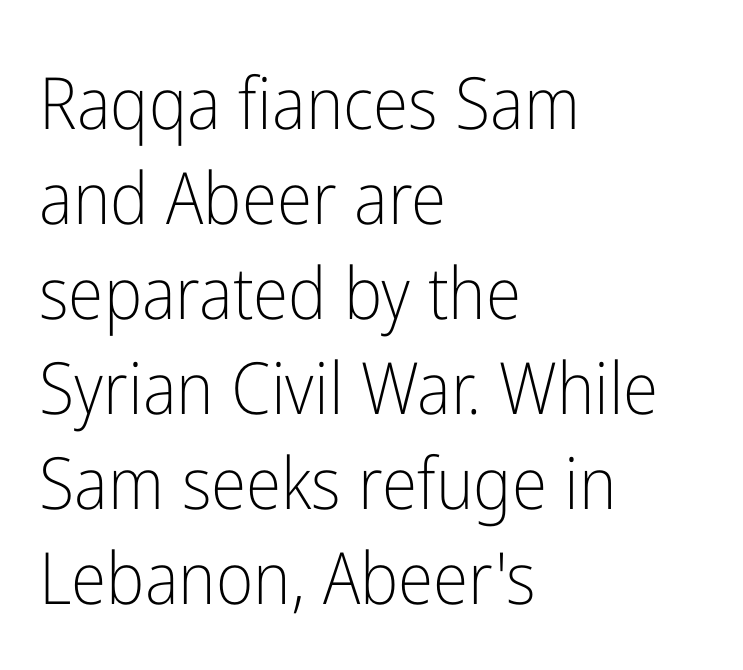
Q: Is the text bold? A: No.
Q: Is the text italic (slanted)? A: No, it is upright.
Q: Is the typeface a serif or a sans-serif typeface? A: Sans-serif.
Q: Is the text underlined? A: No.
Q: How is the paragraph aligned? A: Left-aligned.
Q: Is the spacing between letters normal or unusually wide? A: Normal.
Q: Is the spacing between lines tight, normal or loose? A: Normal.
Q: Width (condensed, normal, or wide)? A: Condensed.
Q: Stroke contrast? A: Low.
Q: x-height? A: Medium.
Q: Monospaced? A: No.
